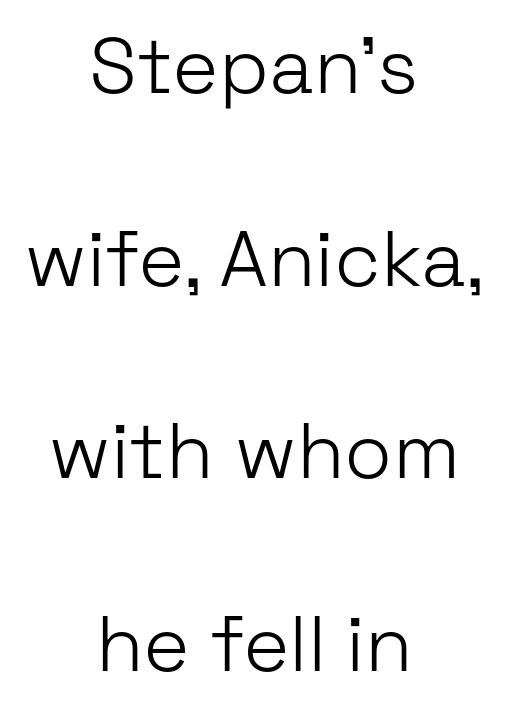
Weight class: somewhere from thin through regular. Glyph-to-glyph distance matches everyday printed text. Quick note: underline off. Vertical spacing — loose.
